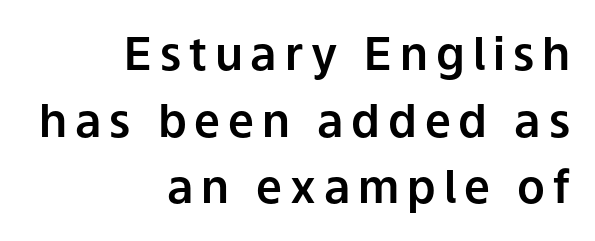
The image shows 46 px sans-serif type, upright; set right-aligned, normal line spacing (1.45x), not underlined; low stroke contrast and a medium x-height.
